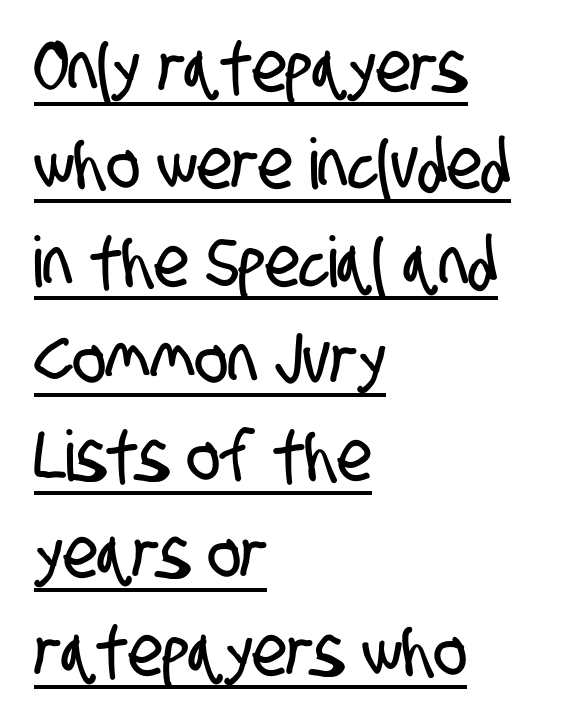
Q: Is the typeface a serif or a sans-serif typeface? A: Sans-serif.
Q: Is the text underlined? A: Yes.
Q: How is the paragraph aligned? A: Left-aligned.
Q: Is the spacing between letters normal or unusually wide? A: Normal.
Q: Is the spacing between lines tight, normal or loose? A: Normal.
Q: Width (condensed, normal, or wide)? A: Condensed.
Q: Stroke contrast? A: Low.
Q: x-height? A: Large.
Q: Monospaced? A: No.
